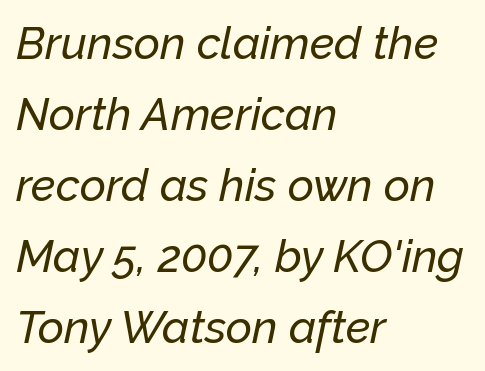
The image shows 45 px text type, italic (leaning right); set left-aligned, normal line spacing (1.58x), normal letter spacing, not underlined; low stroke contrast and a medium x-height.
